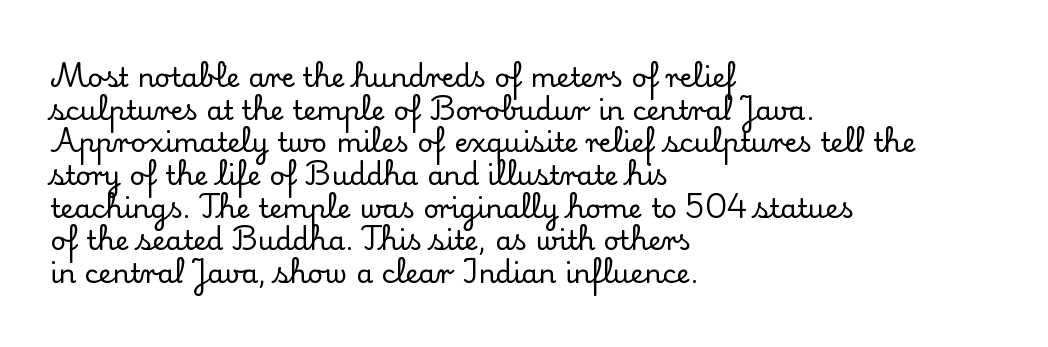
{"italic": "no", "underline": "no", "align": "left", "line_spacing_ratio": 1.21, "letter_spacing": "normal", "letter_spacing_em": 0.0, "glyph_px": 27}
